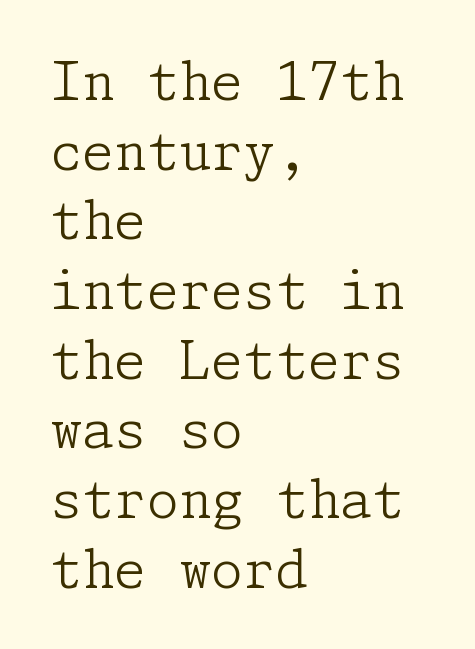
The letterforms sit at book weight or below. The compositor pushed each line to the left boundary. This rendering features lettering with no underline. Note: serifs present on the glyphs. The rows are spaced the way most documents space them.
